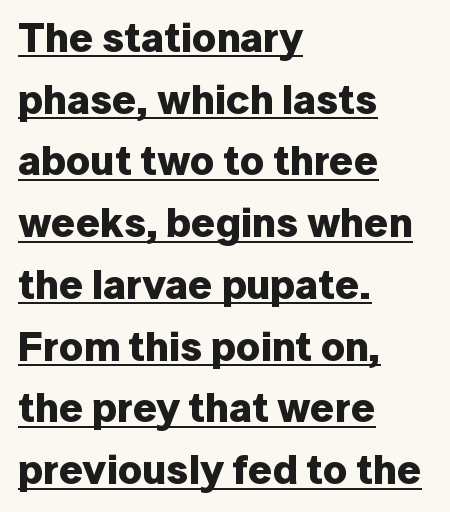
The typesetter has applied underlining to the passage shown. Rows of type keep a routine distance in the vertical direction. The typeface chosen for these lines omits serifs. These words are printed bold, with thick strokes throughout. Short and long lines alike share a common starting point at left.
